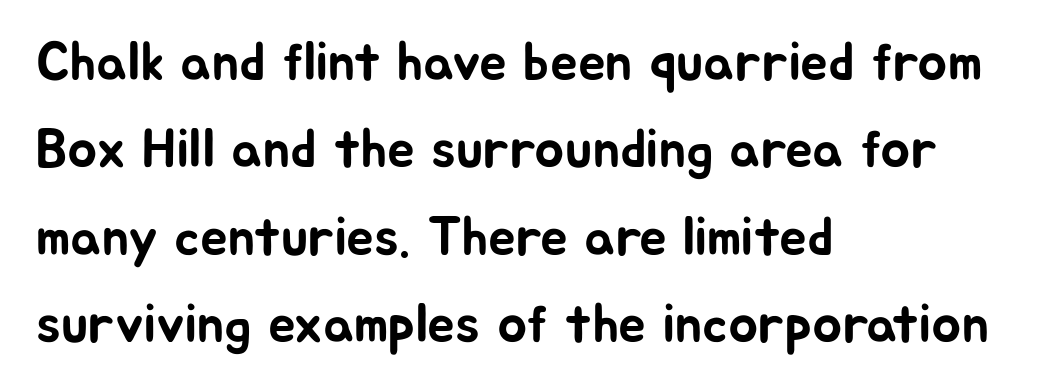
{"serif": "no", "italic": "no", "width": "normal", "stroke_contrast": "low", "x_height": "medium", "monospaced": "no", "underline": "no", "align": "left", "line_spacing": "normal", "line_spacing_ratio": 1.59, "letter_spacing": "normal", "letter_spacing_em": 0.0, "glyph_px": 55}
